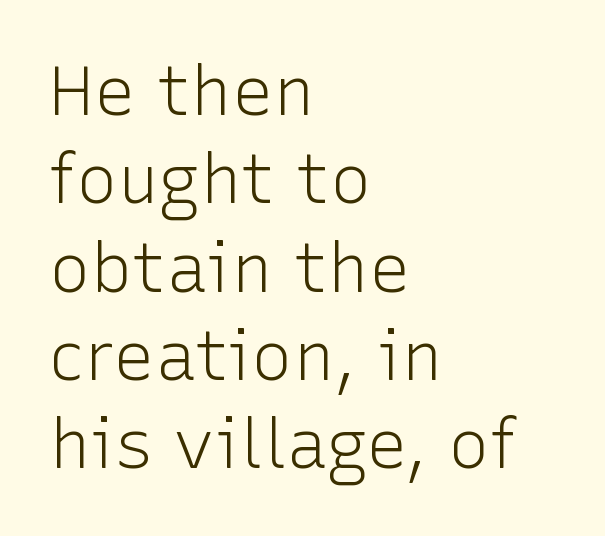
Q: Is the text bold? A: No.
Q: Is the text italic (slanted)? A: No, it is upright.
Q: Is the typeface a serif or a sans-serif typeface? A: Sans-serif.
Q: Is the text underlined? A: No.
Q: How is the paragraph aligned? A: Left-aligned.
Q: Is the spacing between letters normal or unusually wide? A: Normal.
Q: Is the spacing between lines tight, normal or loose? A: Normal.
Q: Width (condensed, normal, or wide)? A: Normal.
Q: Stroke contrast? A: Low.
Q: x-height? A: Medium.
Q: Monospaced? A: No.
